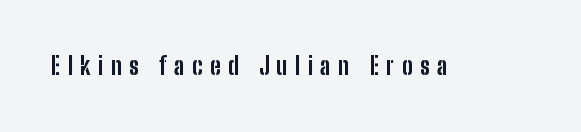
The image shows 24 px bold type, upright; set unusually wide letter spacing (+0.31 em), not underlined.
